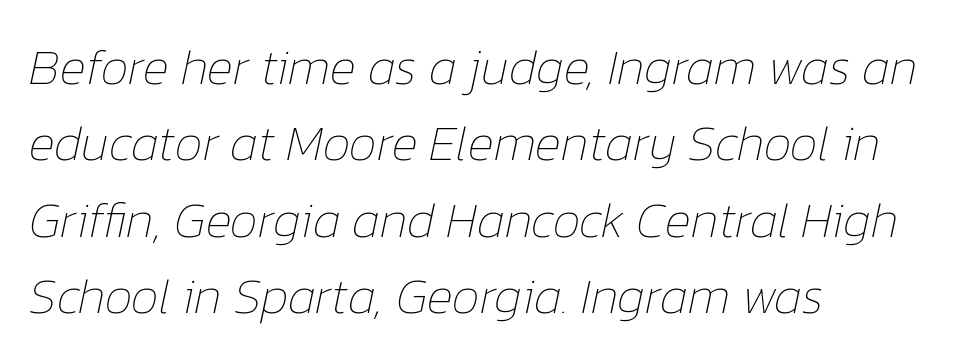
The font sits on the lighter half of the weight spectrum, regular included. These lines are rendered in a variable-pitch font. A classic flush-left, rag-right setting is used for this passage. The lines sit at an ordinary, default distance from one another.
